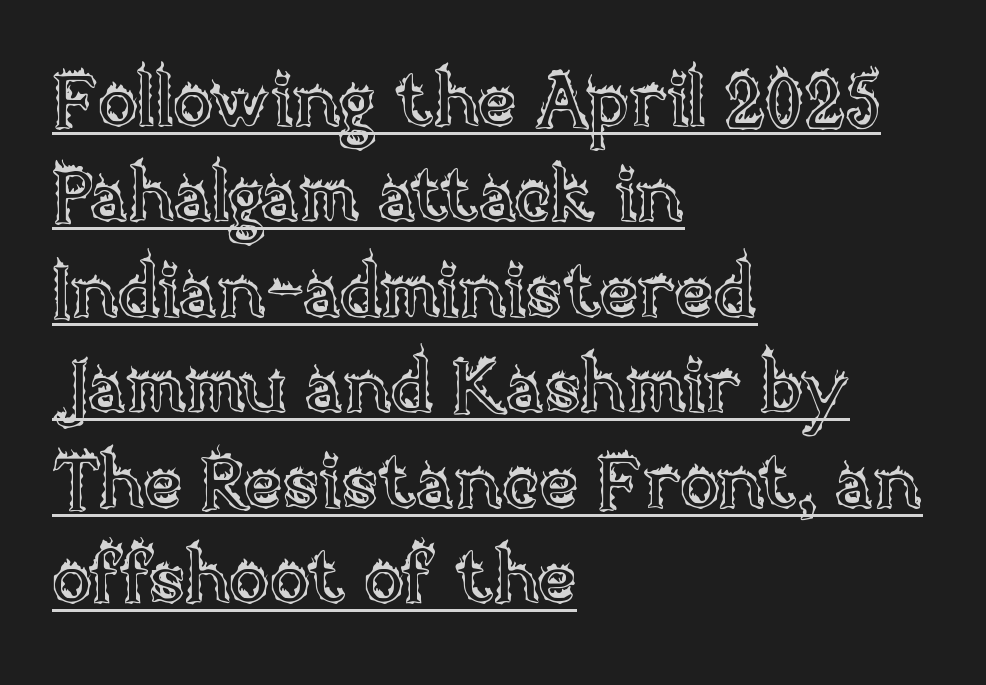
Q: Is the text italic (slanted)? A: No, it is upright.
Q: Is the text underlined? A: Yes.
Q: How is the paragraph aligned? A: Left-aligned.
Q: Is the spacing between letters normal or unusually wide? A: Normal.
Q: Is the spacing between lines tight, normal or loose? A: Normal.
Q: Width (condensed, normal, or wide)? A: Normal.
Q: x-height? A: Large.
Q: Monospaced? A: No.
